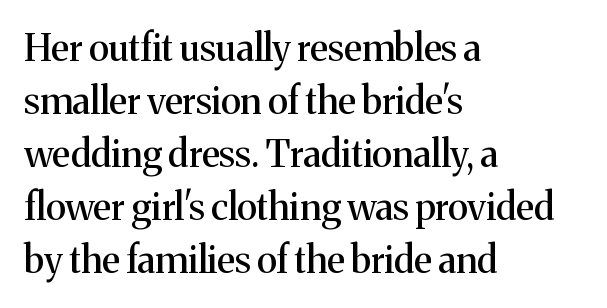
{"serif": "yes", "italic": "no", "width": "normal", "stroke_contrast": "medium", "x_height": "medium", "monospaced": "no", "underline": "no", "align": "left", "line_spacing": "normal", "line_spacing_ratio": 1.43, "letter_spacing": "normal", "letter_spacing_em": 0.0, "glyph_px": 37}
